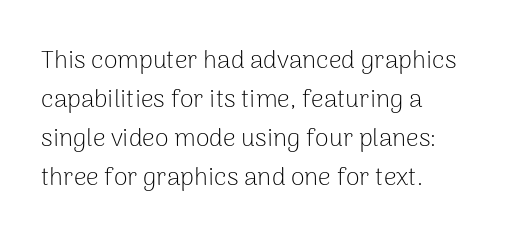
The image shows 25 px text type, upright; set normal line spacing (1.56x), normal letter spacing, not underlined.
